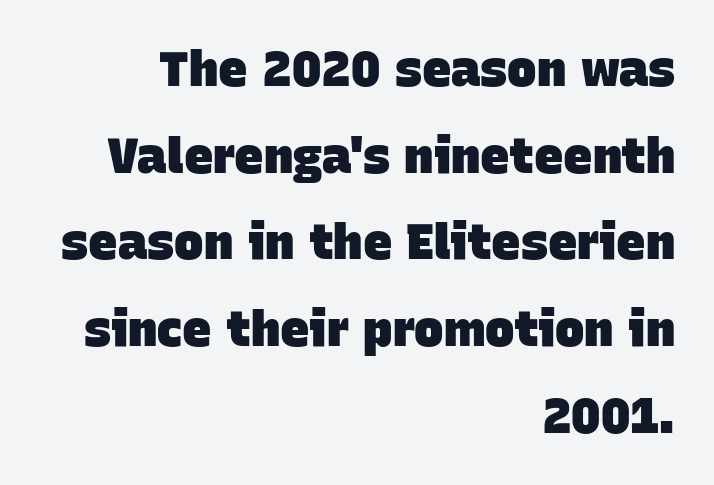
Q: Is the text bold? A: Yes.
Q: Is the typeface a serif or a sans-serif typeface? A: Sans-serif.
Q: Is the text underlined? A: No.
Q: How is the paragraph aligned? A: Right-aligned.
Q: Is the spacing between letters normal or unusually wide? A: Normal.
Q: Width (condensed, normal, or wide)? A: Normal.
Q: Stroke contrast? A: Low.
Q: x-height? A: Large.
Q: Monospaced? A: No.
